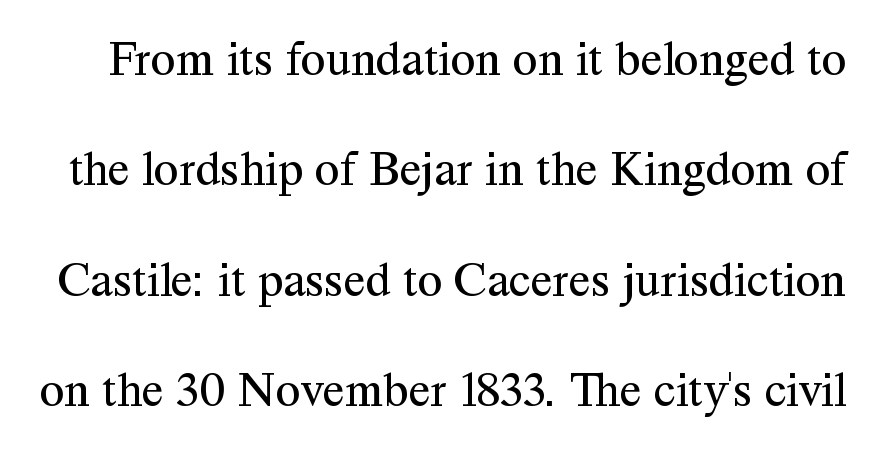
The image shows 50 px regular-weight serif type, upright; set loose line spacing (2.21x), normal letter spacing, not underlined; medium stroke contrast and a medium x-height.
